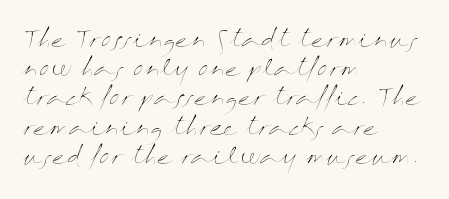
The image shows 23 px text type; set left-aligned, normal line spacing (1.27x), normal letter spacing, not underlined.
